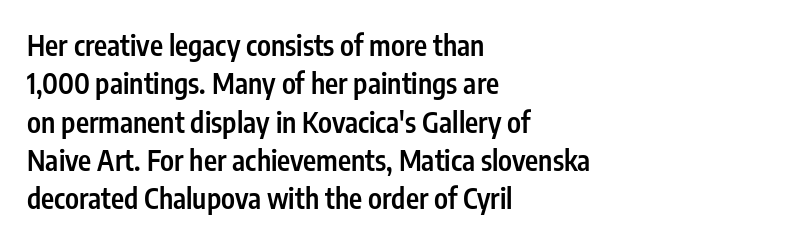
{"serif": "no", "italic": "no", "bold": "semi", "weight": "semibold", "width": "condensed", "stroke_contrast": "low", "x_height": "medium", "monospaced": "no", "underline": "no", "align": "left", "line_spacing": "normal", "line_spacing_ratio": 1.37, "letter_spacing": "normal", "letter_spacing_em": 0.0, "glyph_px": 28}
